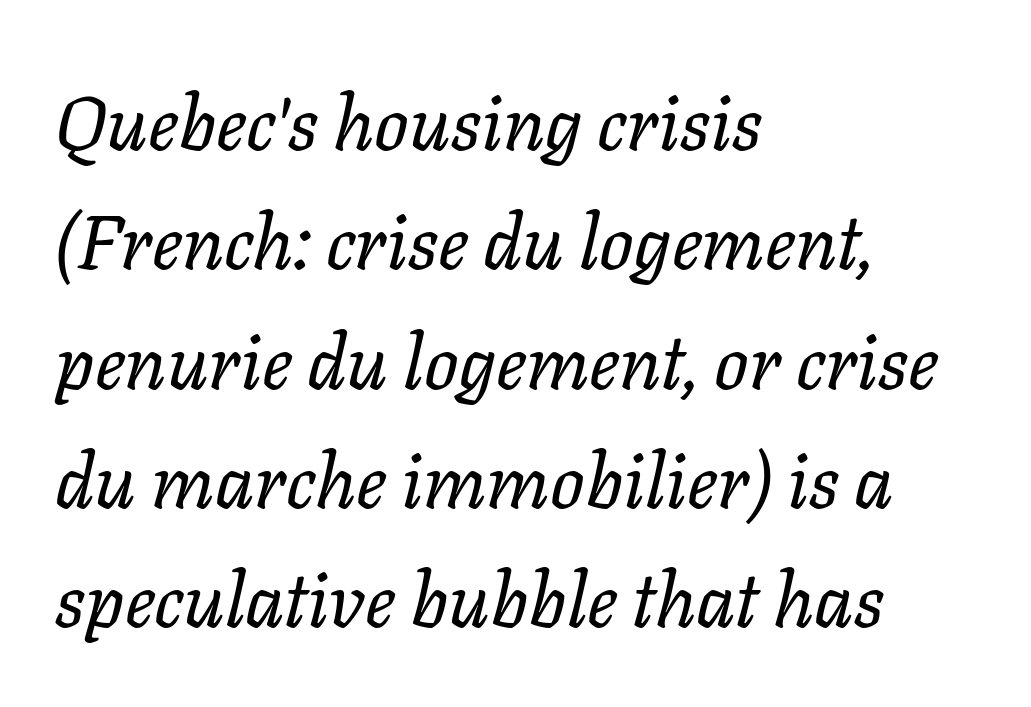
{"italic": "yes", "lean": "right", "slant_degrees": 11, "bold": "no", "weight": "regular", "width": "normal", "stroke_contrast": "low", "x_height": "medium", "monospaced": "no", "underline": "no", "align": "left", "line_spacing": "normal", "line_spacing_ratio": 1.57, "letter_spacing": "normal", "letter_spacing_em": 0.0, "glyph_px": 76}
